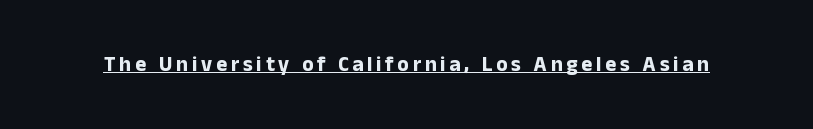
{"italic": "no", "bold": "yes", "underline": "yes", "glyph_px": 21}
